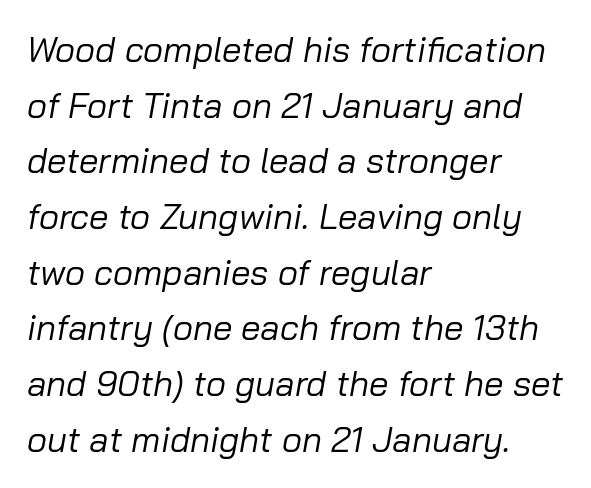
{"italic": "yes", "lean": "right", "slant_degrees": 10, "bold": "no", "weight": "regular", "width": "normal", "stroke_contrast": "low", "x_height": "medium", "monospaced": "no", "underline": "no", "align": "left", "line_spacing": "normal", "line_spacing_ratio": 1.59, "letter_spacing": "normal", "letter_spacing_em": 0.0, "glyph_px": 35}
